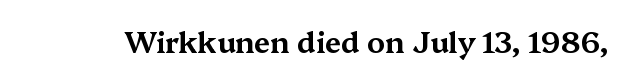
The image shows 29 px wide serif type, upright; set normal letter spacing, not underlined; medium stroke contrast and a medium x-height.
